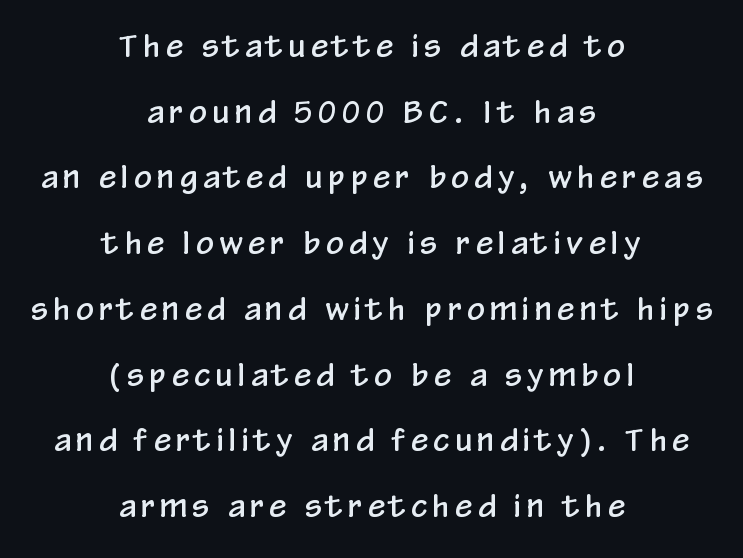
Vertical strokes here are truly vertical. The zone under the glyphs is completely vacant. This rendering employs a face without finishing strokes, i.e., a sans-serif. This sample has the flowing, uneven cadence of proportional lettering. Teacher's note: observe the equal gaps on both sides — that is centered alignment. The block of text is sparse from top to bottom, with ample space between rows.
